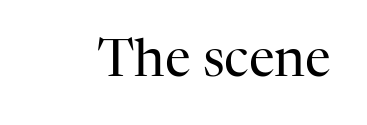
Q: Is the text bold? A: No.
Q: Is the text italic (slanted)? A: No, it is upright.
Q: Is the typeface a serif or a sans-serif typeface? A: Serif.
Q: Is the text underlined? A: No.
Q: Is the spacing between letters normal or unusually wide? A: Normal.
Q: Width (condensed, normal, or wide)? A: Normal.
Q: Stroke contrast? A: High.
Q: x-height? A: Medium.
Q: Monospaced? A: No.
